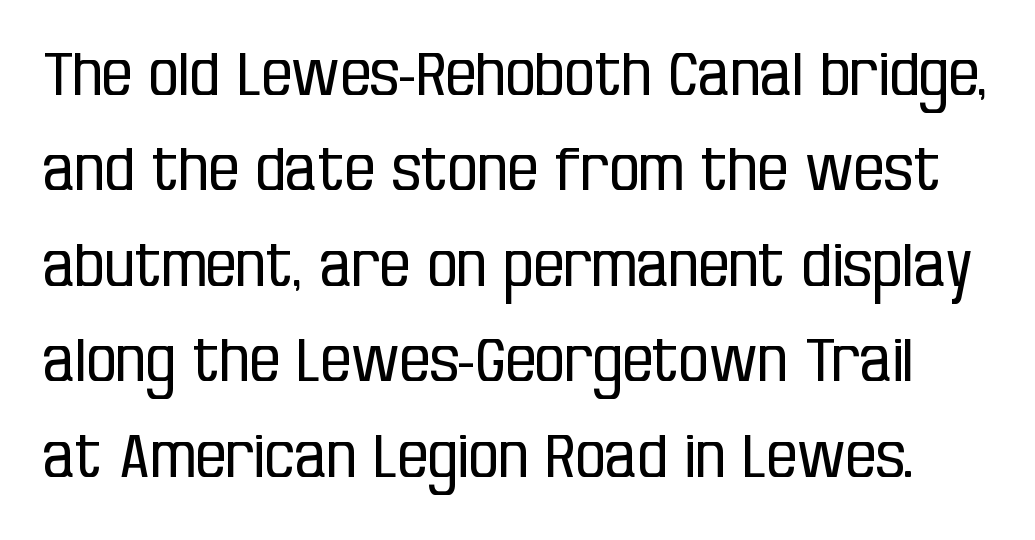
Q: Is the text bold? A: No.
Q: Is the text italic (slanted)? A: No, it is upright.
Q: Is the typeface a serif or a sans-serif typeface? A: Sans-serif.
Q: Is the text underlined? A: No.
Q: Is the spacing between letters normal or unusually wide? A: Normal.
Q: Is the spacing between lines tight, normal or loose? A: Normal.
Q: Width (condensed, normal, or wide)? A: Condensed.
Q: Stroke contrast? A: Low.
Q: x-height? A: Large.
Q: Monospaced? A: No.
